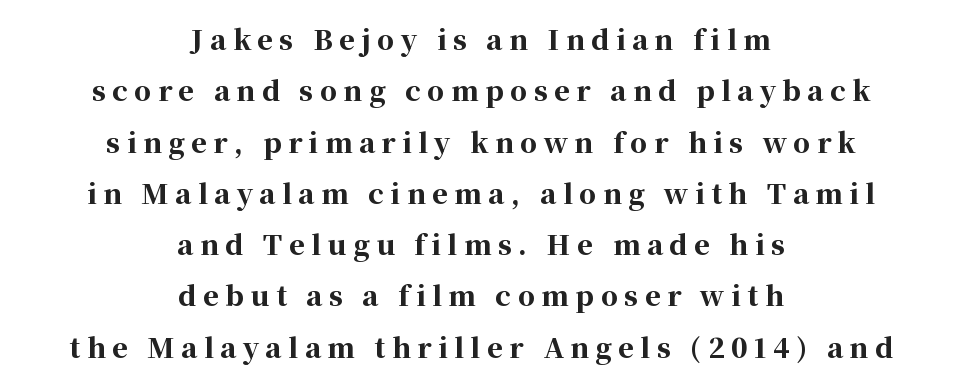
The image shows 27 px bold type, upright; set centered, loose line spacing (1.9x), unusually wide letter spacing (+0.24 em), not underlined.
